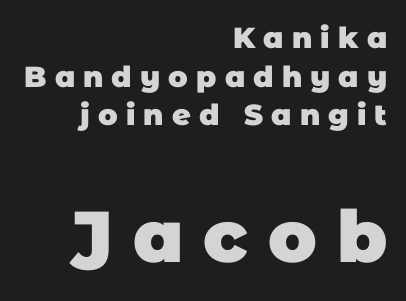
The image shows 72 px heavy sans-serif type; set right-aligned, normal line spacing (1.33x), unusually wide letter spacing (+0.28 em), not underlined; the second (bottom) block is 2.48x larger; low stroke contrast and a large x-height.
